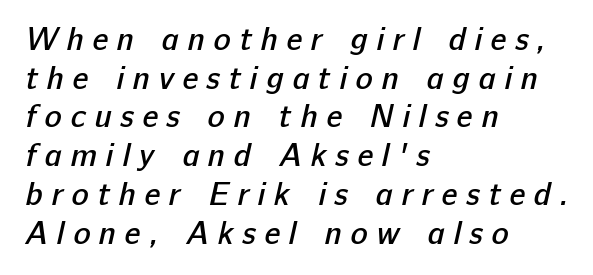
Q: Is the text bold? A: Semi-bold.
Q: Is the typeface a serif or a sans-serif typeface? A: Sans-serif.
Q: Is the text underlined? A: No.
Q: How is the paragraph aligned? A: Left-aligned.
Q: Is the spacing between letters normal or unusually wide? A: Unusually wide.
Q: Width (condensed, normal, or wide)? A: Normal.
Q: Stroke contrast? A: Low.
Q: x-height? A: Medium.
Q: Monospaced? A: No.
